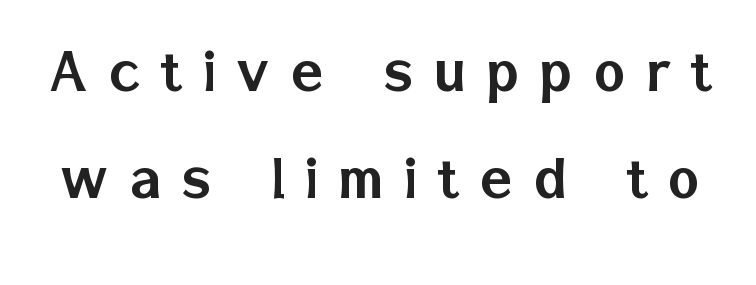
Q: Is the text italic (slanted)? A: No, it is upright.
Q: Is the typeface a serif or a sans-serif typeface? A: Sans-serif.
Q: Is the text underlined? A: No.
Q: Is the spacing between letters normal or unusually wide? A: Unusually wide.
Q: Is the spacing between lines tight, normal or loose? A: Normal.
Q: Width (condensed, normal, or wide)? A: Normal.
Q: Stroke contrast? A: Low.
Q: x-height? A: Medium.
Q: Monospaced? A: No.
